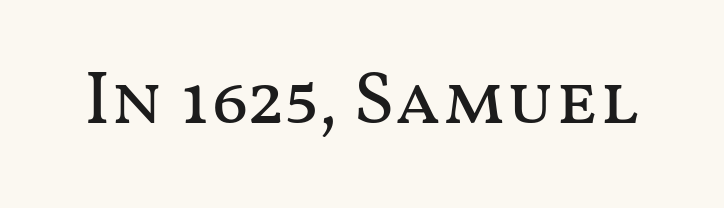
The string is rendered with underlining switched off. These glyphs show unthickened strokes, regular width or finer. The rendering uses natural spacing where letterforms have individual widths. A typesetter would mark this as roman, not italic. Default kerning and tracking; the words read as compact shapes.
